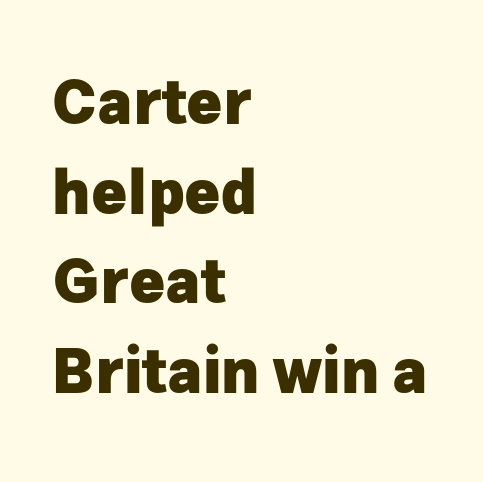
Q: Is the text bold? A: Yes.
Q: Is the text italic (slanted)? A: No, it is upright.
Q: Is the typeface a serif or a sans-serif typeface? A: Sans-serif.
Q: Is the text underlined? A: No.
Q: How is the paragraph aligned? A: Left-aligned.
Q: Is the spacing between letters normal or unusually wide? A: Normal.
Q: Is the spacing between lines tight, normal or loose? A: Normal.
Q: Width (condensed, normal, or wide)? A: Normal.
Q: Stroke contrast? A: Low.
Q: x-height? A: Medium.
Q: Monospaced? A: No.
